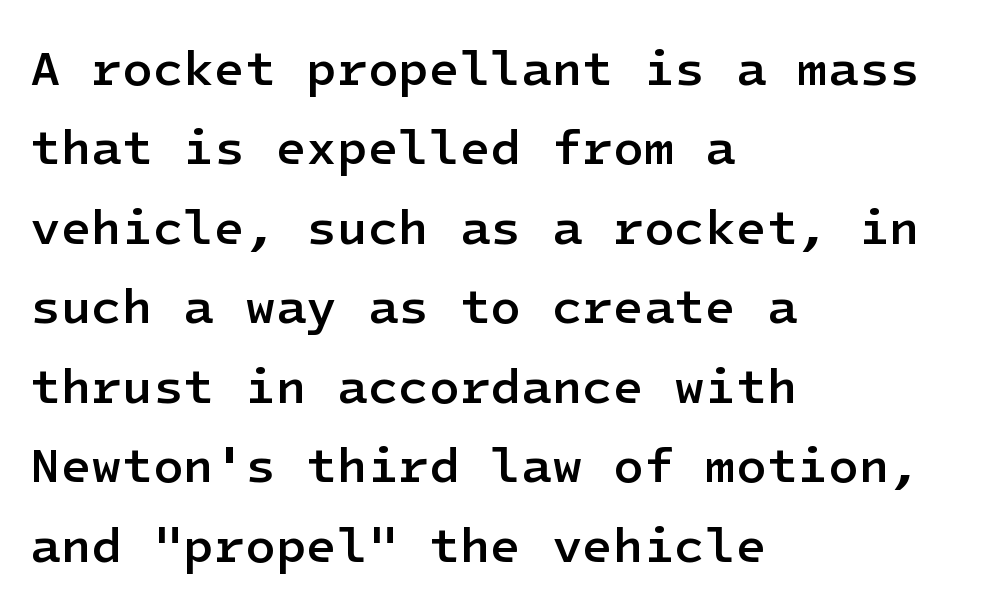
Style check: upright. Font category for this specimen: sans-serif. Line beginnings align vertically; line endings do not. Stroke thickness is moderately raised; the sample reads as semibold. The passage shown stacks its lines at a standard gap.
